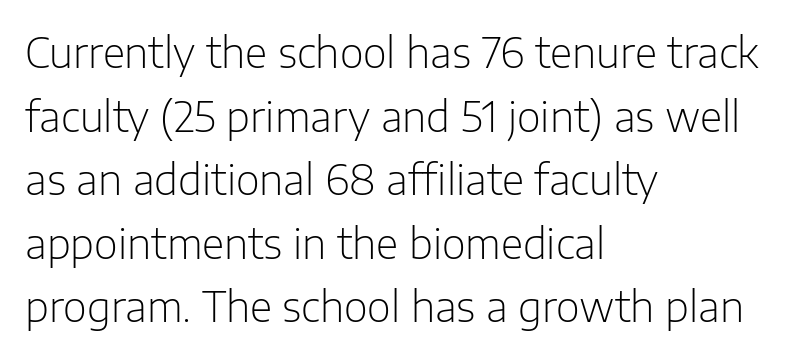
Do the characters align in a grid? No, the font is proportional. In CSS terms this would be text-align: left. Students, note that the glyphs here touch the page at normal intervals. Decoration check: the copy has no underline.
